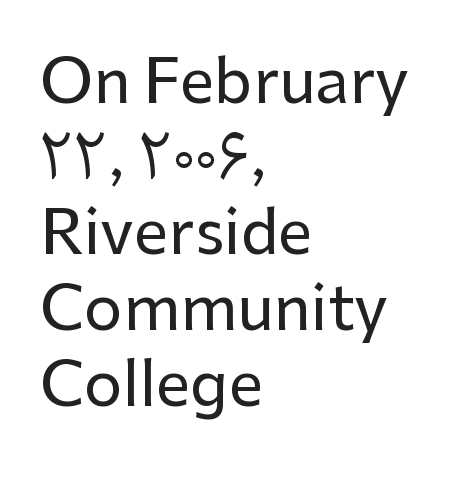
The image shows 61 px sans-serif type, upright; set left-aligned, line spacing 1.24x, normal letter spacing, not underlined; low stroke contrast and a medium x-height.
